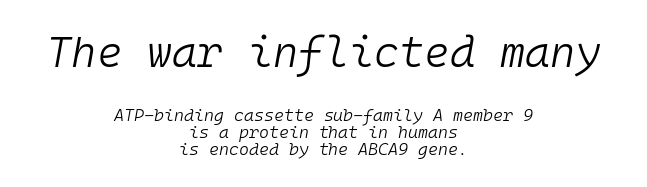
No letter is thick-stroked: the sample isn't bold. The initial chunk of copy outweighs the following chunk in type size. Monospaced: the letters line up in strict vertical columns. Italic: yes, the glyphs are oblique.
